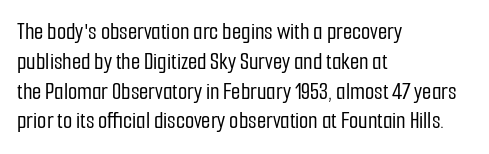
{"italic": "no", "underline": "no", "align": "left", "line_spacing_ratio": 1.24, "letter_spacing": "normal", "letter_spacing_em": 0.0, "glyph_px": 24}
